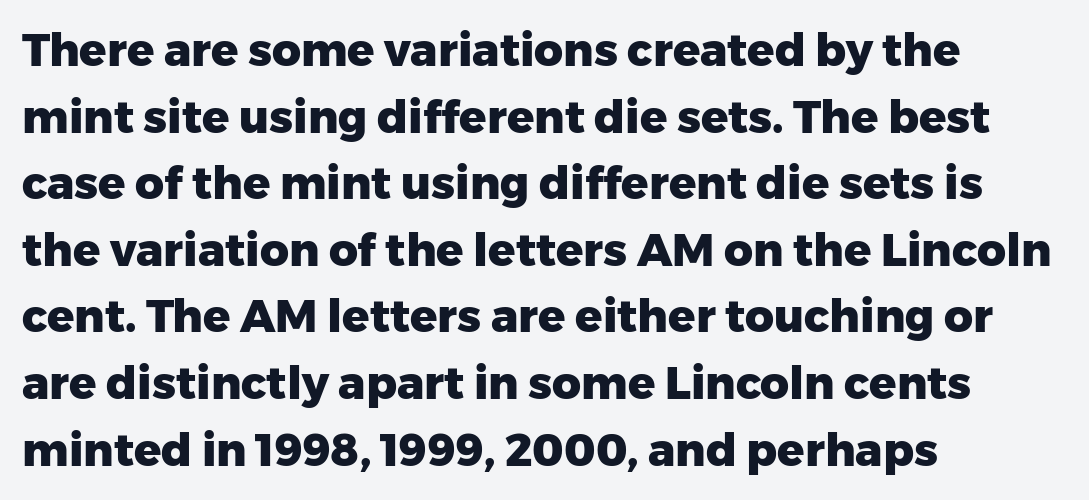
{"serif": "no", "italic": "no", "bold": "yes", "weight": "heavy", "width": "normal", "stroke_contrast": "low", "x_height": "medium", "monospaced": "no", "underline": "no", "align": "left", "line_spacing": "normal", "line_spacing_ratio": 1.48, "letter_spacing": "normal", "letter_spacing_em": 0.0, "glyph_px": 45}
